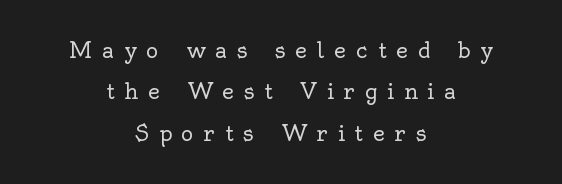
In terms of leading, this rendering errs on the spacious side. Italic: no, the glyphs are upright roman. No extra ink here — the face is not bold. Reading down the block, each line starts at a different indent, mirrored at its end.
